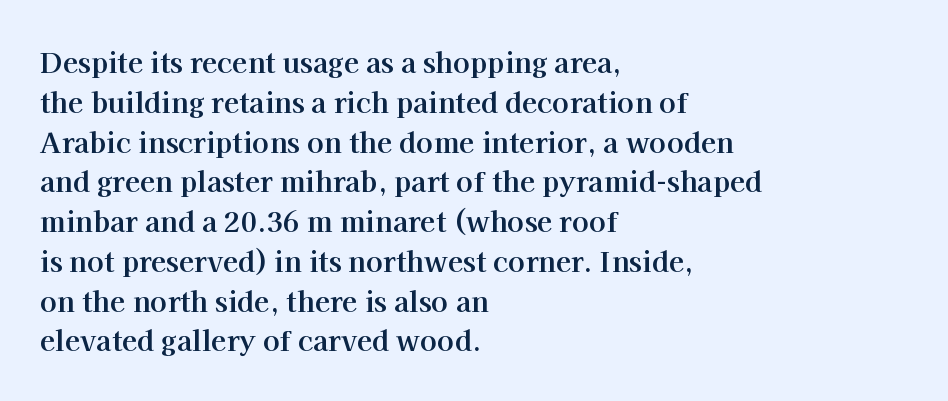
This sample uses an upright cut, with every glyph sitting square on the baseline. Emphasis by weight is at full strength: bold. Examine the stroke ends and you'll spot serifs. Any mark beneath the type? The region is blank.
